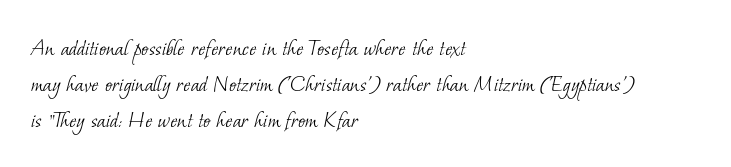
The image shows 24 px text type; set left-aligned, normal line spacing (1.5x), normal letter spacing, not underlined.
